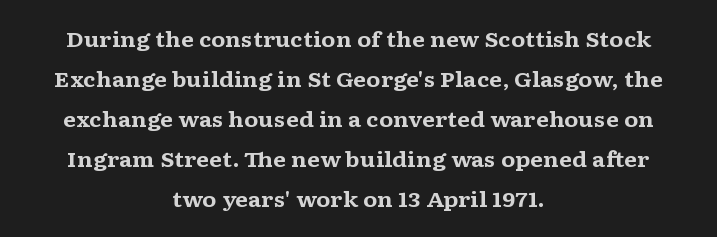
{"italic": "no", "bold": "yes", "underline": "no", "align": "center", "line_spacing": "loose", "line_spacing_ratio": 1.91, "letter_spacing": "normal", "letter_spacing_em": 0.0, "glyph_px": 21}
